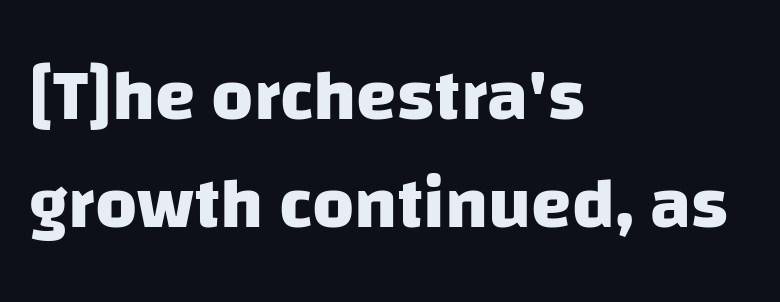
Does the leading feel generous? No, just average. Students, this is bold: see how much ink each stroke carries. This rendering features lettering with no underline. Look at the bottom of the vertical strokes: they stop flat, with no serifs. The rendering uses natural spacing where letterforms have individual widths.
